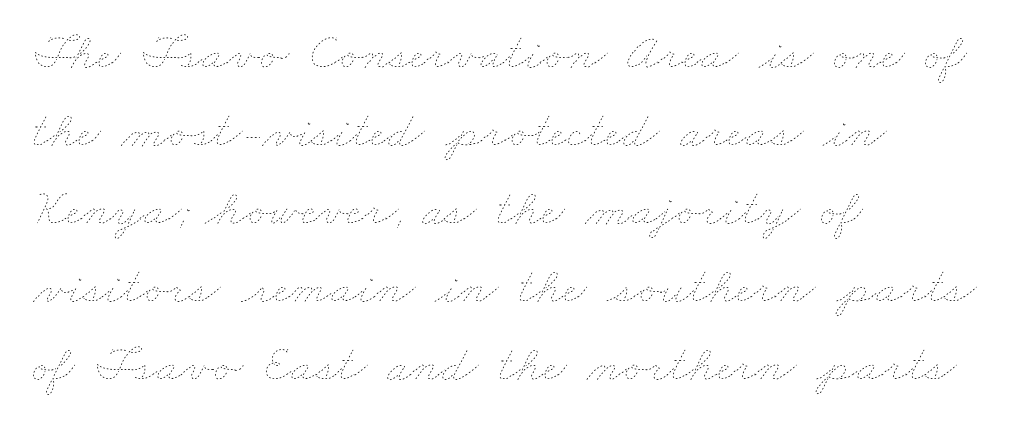
{"bold": "no", "weight": "thin", "width": "wide", "stroke_contrast": "low", "x_height": "small", "monospaced": "no", "underline": "no", "align": "left", "line_spacing": "normal", "line_spacing_ratio": 1.53, "letter_spacing": "normal", "letter_spacing_em": 0.0, "glyph_px": 51}
